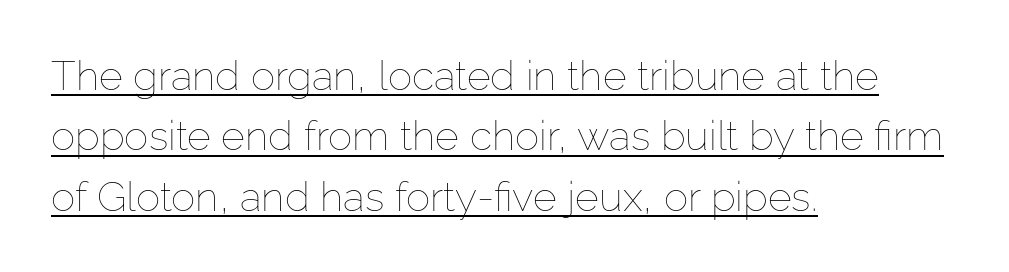
{"italic": "no", "bold": "no", "weight": "thin", "width": "normal", "stroke_contrast": "low", "x_height": "medium", "monospaced": "no", "underline": "yes", "align": "left", "line_spacing": "normal", "line_spacing_ratio": 1.47, "letter_spacing": "normal", "letter_spacing_em": 0.0, "glyph_px": 41}
